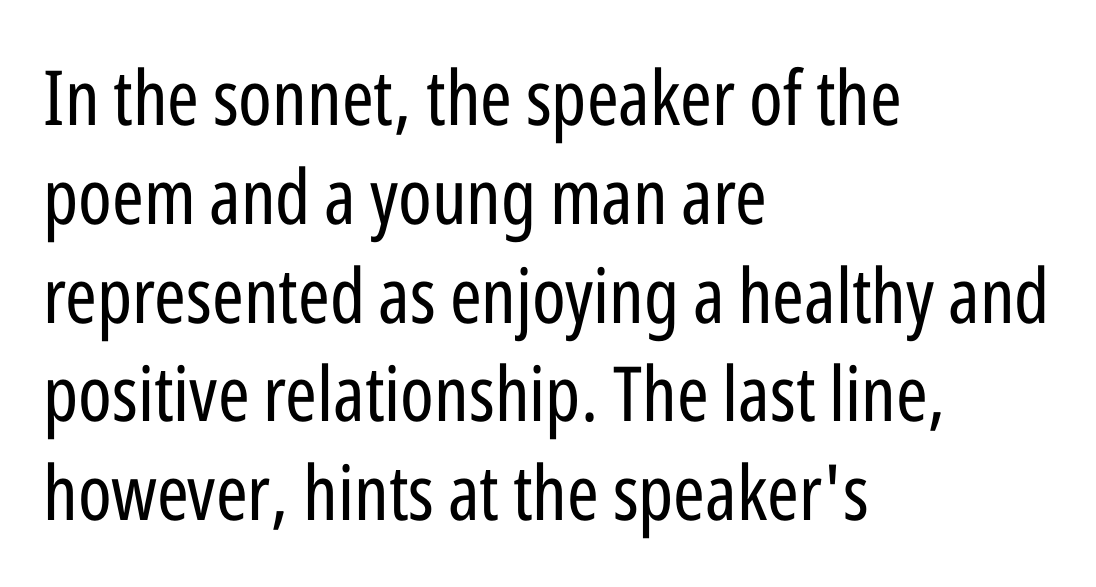
The image shows 76 px regular-weight, condensed sans-serif type, upright; set left-aligned, normal line spacing (1.3x), normal letter spacing, not underlined; low stroke contrast and a medium x-height.
